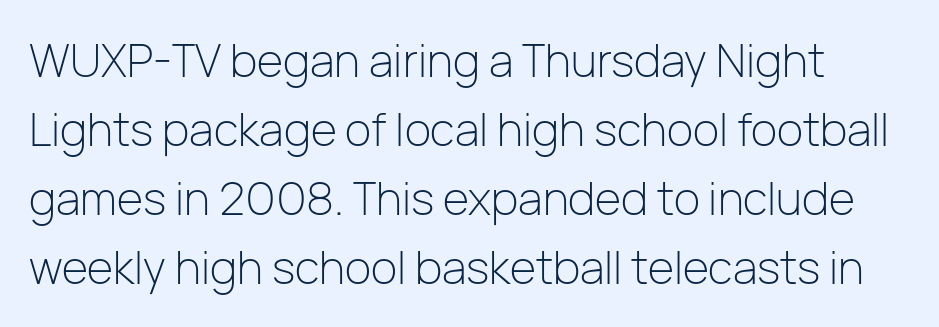
Q: Is the text bold? A: No.
Q: Is the text italic (slanted)? A: No, it is upright.
Q: Is the typeface a serif or a sans-serif typeface? A: Sans-serif.
Q: Is the text underlined? A: No.
Q: Is the spacing between letters normal or unusually wide? A: Normal.
Q: Is the spacing between lines tight, normal or loose? A: Normal.
Q: Width (condensed, normal, or wide)? A: Normal.
Q: Stroke contrast? A: Low.
Q: x-height? A: Medium.
Q: Monospaced? A: No.
